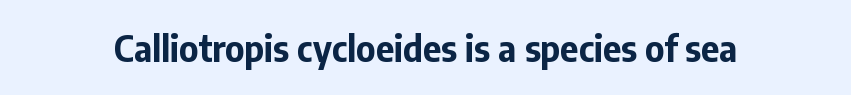
Tall strokes in this sample are plumb rather than angled. Varying glyph widths throughout — classic text-font behaviour. Default kerning and tracking; the words read as compact shapes. Its strokes are broad and dark, the hallmark of bold type. Quick note: underline off.
